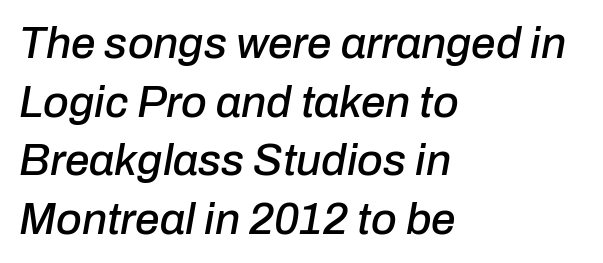
Q: Is the text italic (slanted)? A: Yes, it leans right by about 10 degrees.
Q: Is the text underlined? A: No.
Q: How is the paragraph aligned? A: Left-aligned.
Q: Is the spacing between letters normal or unusually wide? A: Normal.
Q: Is the spacing between lines tight, normal or loose? A: Normal.
Q: Width (condensed, normal, or wide)? A: Normal.
Q: Stroke contrast? A: Low.
Q: x-height? A: Medium.
Q: Monospaced? A: No.
